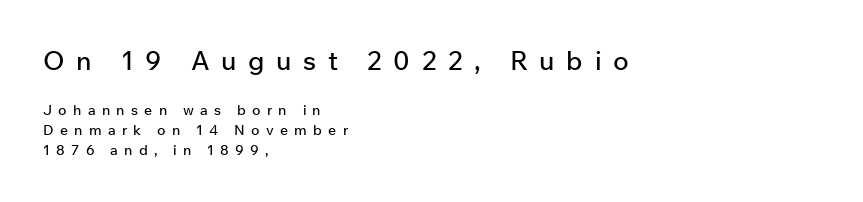
{"italic": "no", "underline": "no", "align": "left", "line_spacing": "normal", "line_spacing_ratio": 1.41, "letter_spacing": "wide", "letter_spacing_em": 0.45, "larger_block": "first", "size_ratio": 1.86, "glyph_px": 26}
